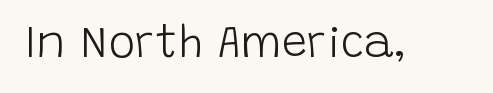
The image shows 45 px light sans-serif type, upright; set normal letter spacing, not underlined; low stroke contrast and a large x-height.
